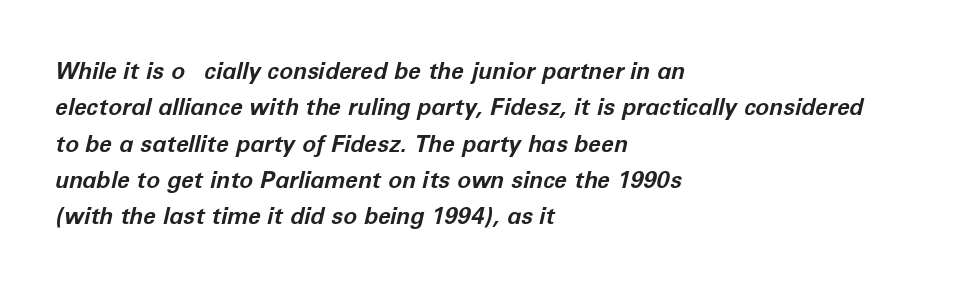
The image shows 23 px bold type, italic (leaning right); set left-aligned, normal line spacing (1.58x), normal letter spacing, not underlined.
